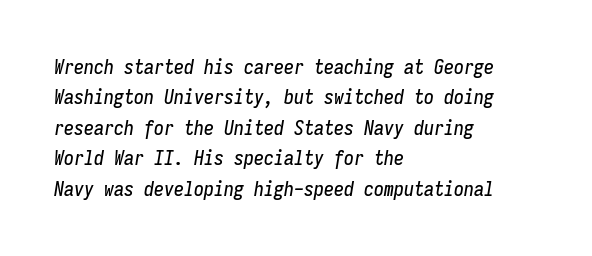
{"italic": "yes", "lean": "right", "slant_degrees": 9, "underline": "no", "align": "left", "line_spacing": "normal", "line_spacing_ratio": 1.52, "letter_spacing": "normal", "letter_spacing_em": 0.0, "glyph_px": 20}
